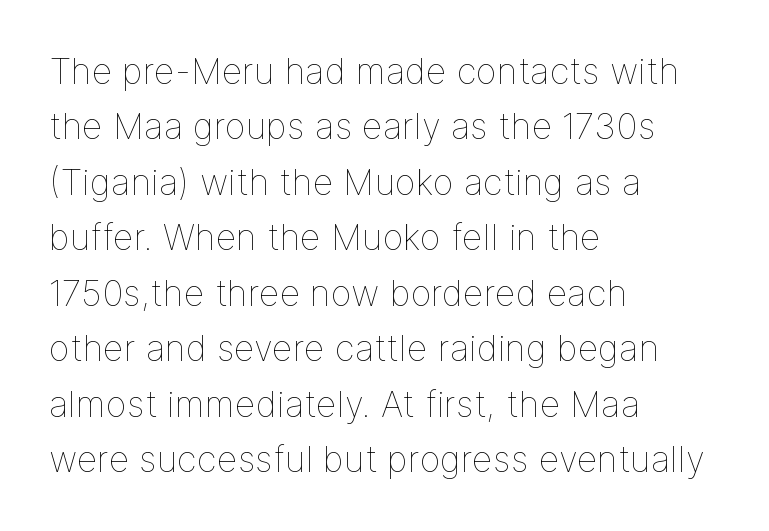
Q: Is the text bold? A: No.
Q: Is the text italic (slanted)? A: No, it is upright.
Q: Is the text underlined? A: No.
Q: How is the paragraph aligned? A: Left-aligned.
Q: Is the spacing between letters normal or unusually wide? A: Normal.
Q: Is the spacing between lines tight, normal or loose? A: Normal.
Q: Width (condensed, normal, or wide)? A: Normal.
Q: Stroke contrast? A: Low.
Q: x-height? A: Medium.
Q: Monospaced? A: No.
